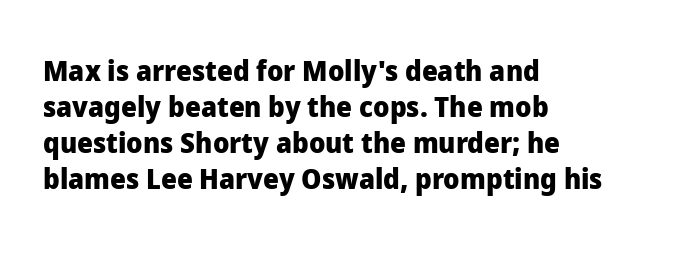
{"serif": "no", "italic": "no", "bold": "yes", "weight": "heavy", "width": "normal", "stroke_contrast": "low", "x_height": "medium", "monospaced": "no", "underline": "no", "align": "left", "line_spacing": "normal", "line_spacing_ratio": 1.29, "letter_spacing": "normal", "letter_spacing_em": 0.0, "glyph_px": 28}
